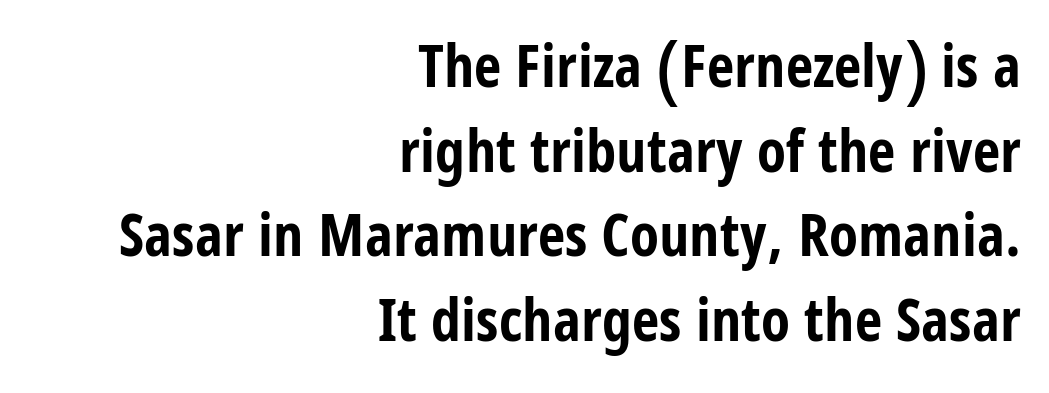
The image shows 60 px bold, condensed sans-serif type, upright; set right-aligned, normal line spacing (1.41x), normal letter spacing, not underlined; low stroke contrast and a large x-height.
